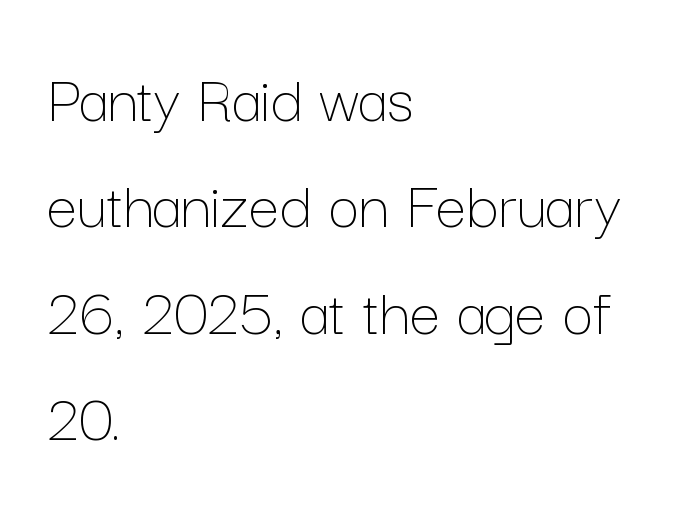
Vertical spacing — default. A typesetter would call this zero additional tracking. Ascenders rise straight up at ninety degrees. Letters have the restrained weight of plain body copy at most. These lines are rendered in a variable-pitch font. The text block is weighted toward the left margin, trailing off unevenly rightward.
